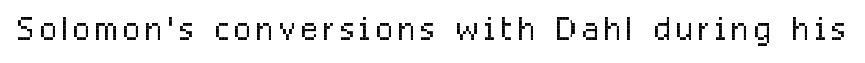
Each letter's strokes conclude bluntly, with no projecting serifs. The cut favours lightness, reaching ordinary text weight at its darkest. Clear beneath every line of the passage. Rendered with straight, roman letterforms. Do the characters align in a grid? No, the font is proportional.
